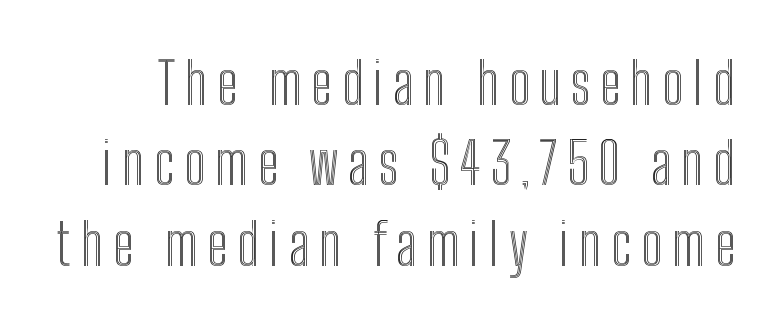
{"italic": "no", "width": "condensed", "x_height": "medium", "monospaced": "no", "underline": "no", "line_spacing": "normal", "line_spacing_ratio": 1.41, "glyph_px": 57}
